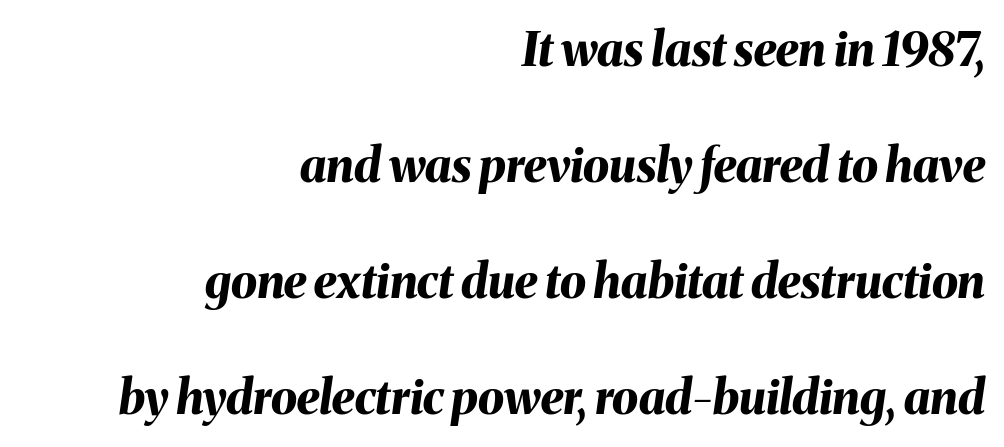
{"italic": "yes", "lean": "right", "slant_degrees": 8, "bold": "yes", "weight": "bold", "width": "normal", "stroke_contrast": "medium", "x_height": "medium", "monospaced": "no", "underline": "no", "align": "right", "line_spacing": "loose", "line_spacing_ratio": 2.47, "letter_spacing": "normal", "letter_spacing_em": 0.0, "glyph_px": 47}
